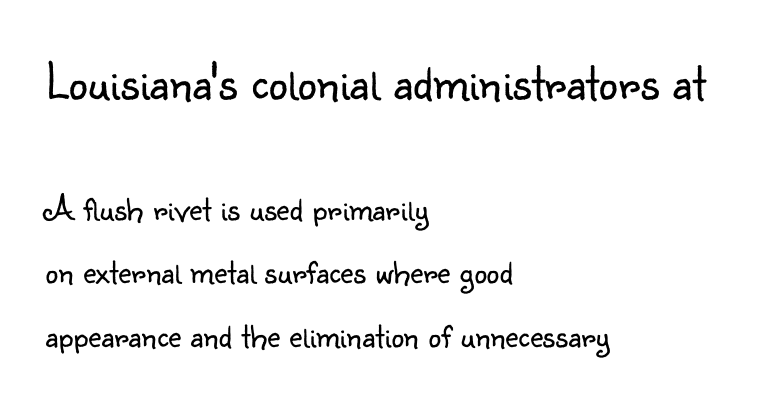
The image shows 54 px light sans-serif type, upright; set left-aligned, line spacing 1.77x, normal letter spacing, not underlined; the first (top) block is 1.5x larger; low stroke contrast and a small x-height.
